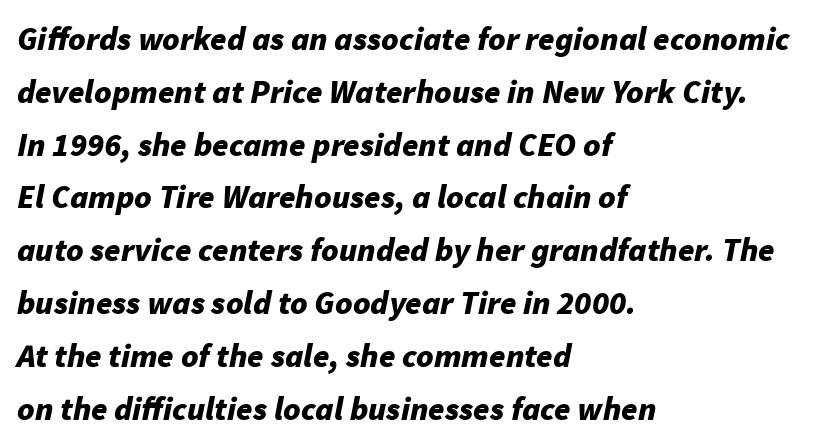
The image shows 33 px bold type, italic (leaning right); set left-aligned, normal line spacing (1.6x), normal letter spacing, not underlined; low stroke contrast and a medium x-height.
